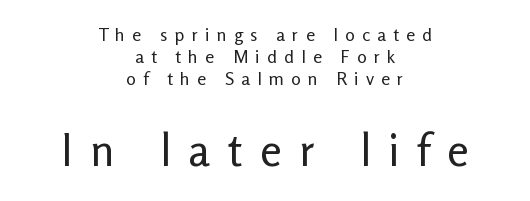
The image shows 44 px regular-weight sans-serif type, upright; set centered, line spacing 1.22x, unusually wide letter spacing (+0.4 em), not underlined; the second (bottom) block is 2.44x larger; low stroke contrast and a medium x-height.
